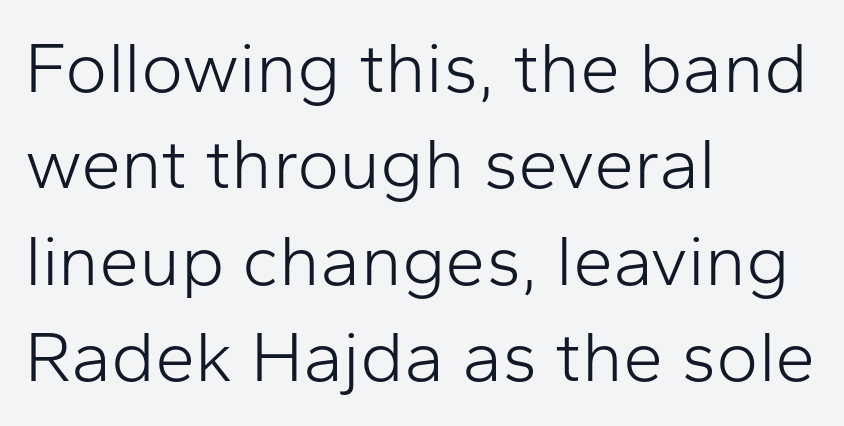
{"serif": "no", "italic": "no", "bold": "no", "weight": "light", "width": "normal", "stroke_contrast": "low", "x_height": "medium", "monospaced": "no", "underline": "no", "align": "left", "line_spacing": "normal", "line_spacing_ratio": 1.34, "letter_spacing": "normal", "letter_spacing_em": 0.0, "glyph_px": 72}
